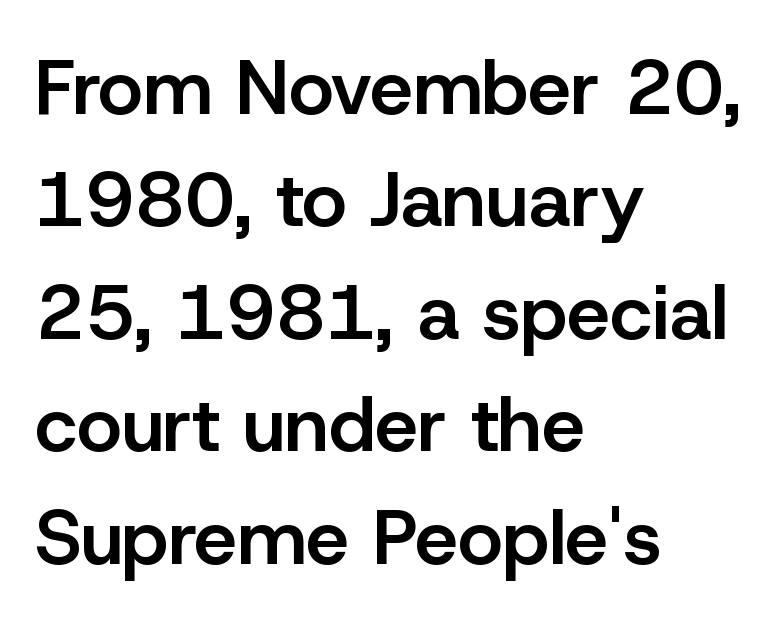
The image shows 77 px semibold sans-serif type, upright; set left-aligned, normal line spacing (1.46x), normal letter spacing, not underlined; low stroke contrast and a medium x-height.
